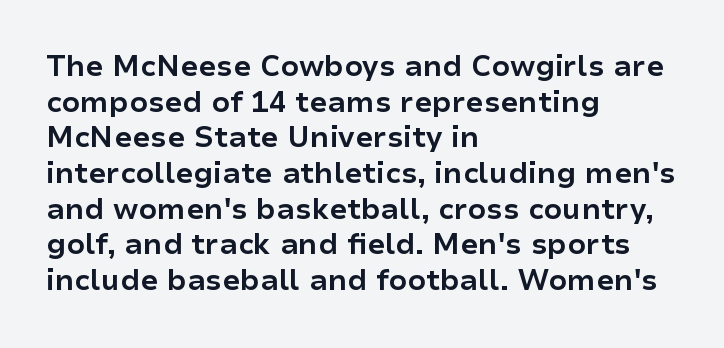
{"serif": "no", "italic": "no", "bold": "yes", "weight": "bold", "width": "normal", "stroke_contrast": "low", "x_height": "medium", "monospaced": "no", "underline": "no", "align": "left", "line_spacing_ratio": 1.23, "letter_spacing": "normal", "letter_spacing_em": 0.0, "glyph_px": 29}
